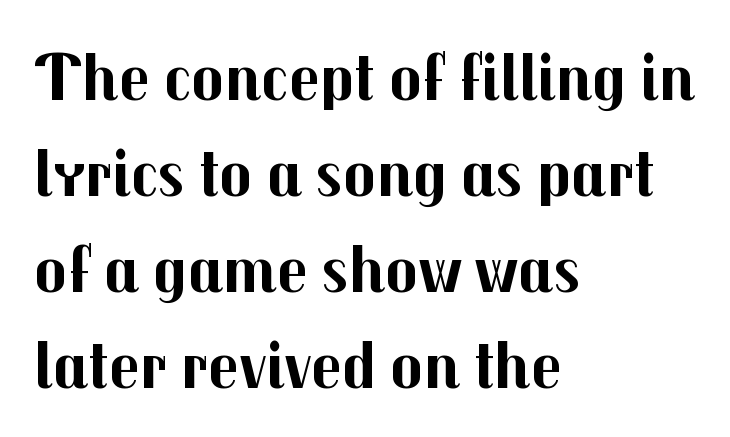
Q: Is the text bold? A: Yes.
Q: Is the text italic (slanted)? A: No, it is upright.
Q: Is the typeface a serif or a sans-serif typeface? A: Sans-serif.
Q: Is the text underlined? A: No.
Q: How is the paragraph aligned? A: Left-aligned.
Q: Is the spacing between letters normal or unusually wide? A: Normal.
Q: Is the spacing between lines tight, normal or loose? A: Normal.
Q: Width (condensed, normal, or wide)? A: Normal.
Q: Stroke contrast? A: Medium.
Q: x-height? A: Medium.
Q: Monospaced? A: No.
